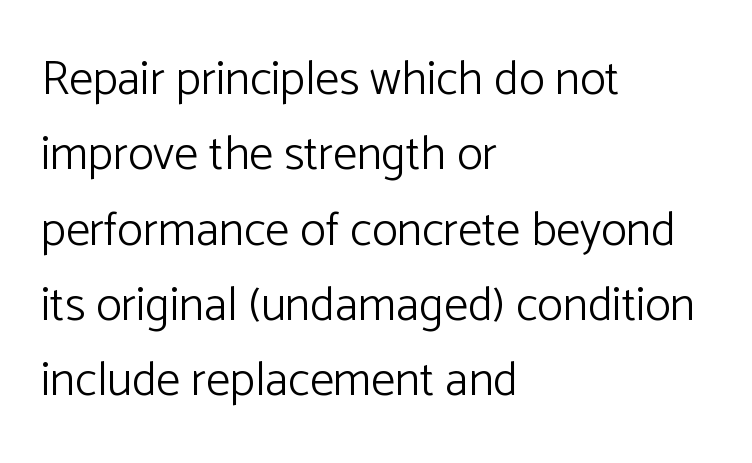
The passage shown stacks its lines at a standard gap. This rendering leaves character spacing at its baseline value. Just letters on the line, the space beneath them empty. A light-to-regular cut is what we see here.
